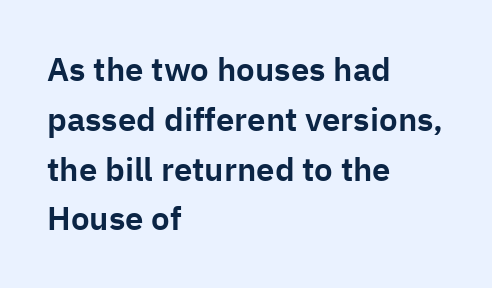
The image shows 33 px sans-serif type, upright; set left-aligned, normal line spacing (1.51x), normal letter spacing, not underlined; low stroke contrast and a medium x-height.
